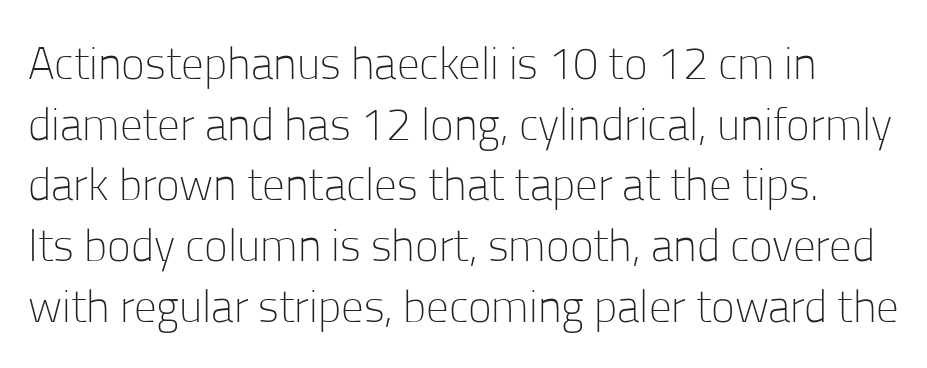
Q: Is the text bold? A: No.
Q: Is the text italic (slanted)? A: No, it is upright.
Q: Is the typeface a serif or a sans-serif typeface? A: Sans-serif.
Q: Is the text underlined? A: No.
Q: Is the spacing between letters normal or unusually wide? A: Normal.
Q: Is the spacing between lines tight, normal or loose? A: Normal.
Q: Width (condensed, normal, or wide)? A: Normal.
Q: Stroke contrast? A: Low.
Q: x-height? A: Medium.
Q: Monospaced? A: No.
